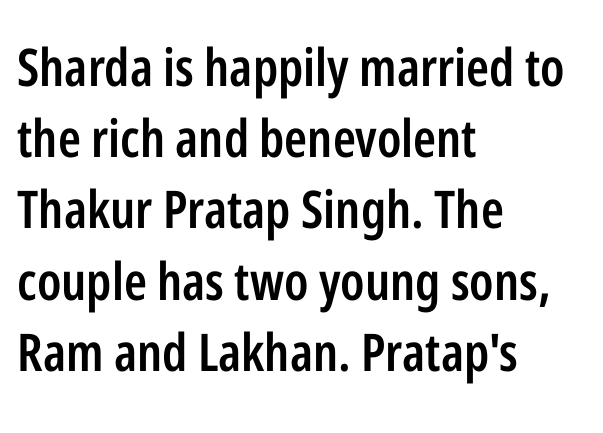
Q: Is the text bold? A: Semi-bold.
Q: Is the text italic (slanted)? A: No, it is upright.
Q: Is the typeface a serif or a sans-serif typeface? A: Sans-serif.
Q: Is the text underlined? A: No.
Q: How is the paragraph aligned? A: Left-aligned.
Q: Is the spacing between letters normal or unusually wide? A: Normal.
Q: Is the spacing between lines tight, normal or loose? A: Normal.
Q: Width (condensed, normal, or wide)? A: Condensed.
Q: Stroke contrast? A: Low.
Q: x-height? A: Medium.
Q: Monospaced? A: No.
